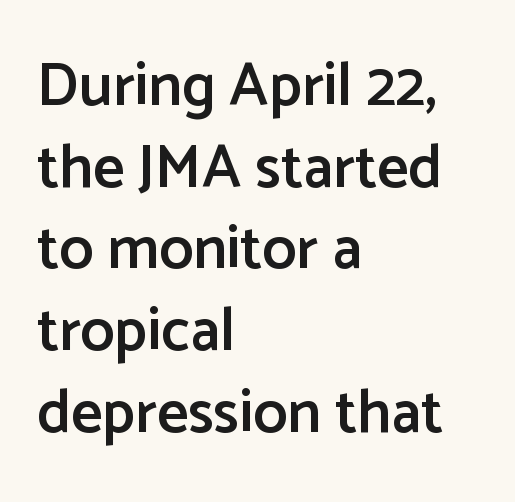
The image shows 61 px semibold sans-serif type, upright; set left-aligned, normal line spacing (1.34x), normal letter spacing, not underlined; low stroke contrast and a medium x-height.
